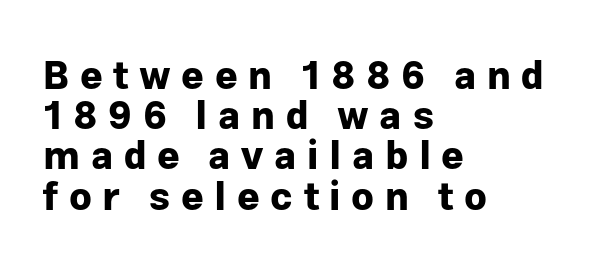
{"serif": "no", "italic": "no", "bold": "yes", "weight": "bold", "width": "normal", "stroke_contrast": "low", "x_height": "medium", "monospaced": "no", "underline": "no", "align": "left", "line_spacing": "tight", "line_spacing_ratio": 1.03, "letter_spacing": "wide", "letter_spacing_em": 0.27, "glyph_px": 39}
